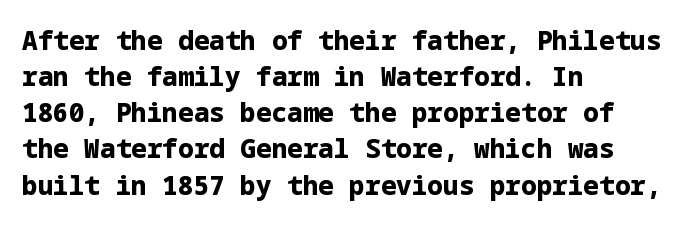
Clear beneath every line of the passage. The typography opts for an upright posture over an oblique one. Evenly set lines give the paragraph a standard silhouette. Standard letterfit; no display-style spreading of the glyphs. The compositor pushed each line to the left boundary.
